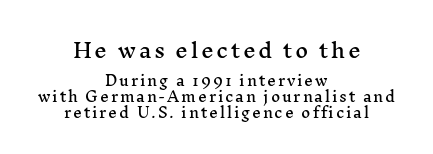
The image shows 20 px text type, upright; set centered, tight line spacing (1.14x), not underlined; the first (top) block is 1.43x larger.
